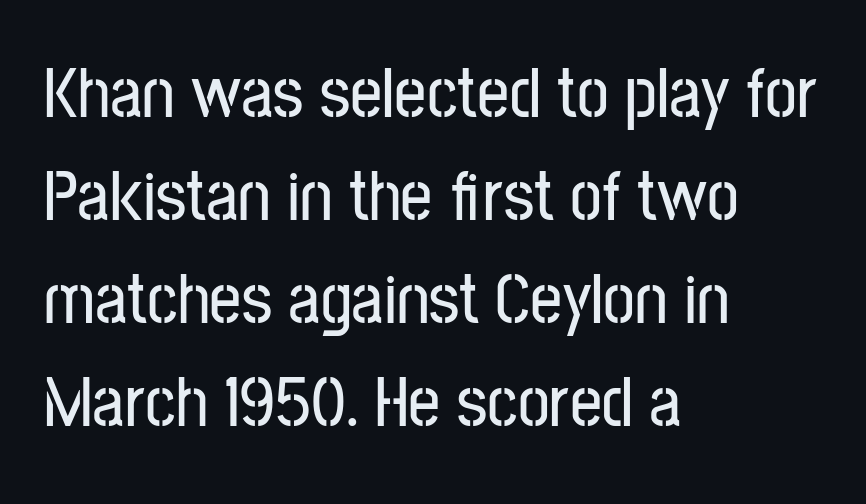
Quick note: underline off. Think of a printed novel: that variable character pitch is what you see here. Vertically, the passage feels balanced, rows spaced as you'd expect. Posture: straight, roman, zero tilt.
